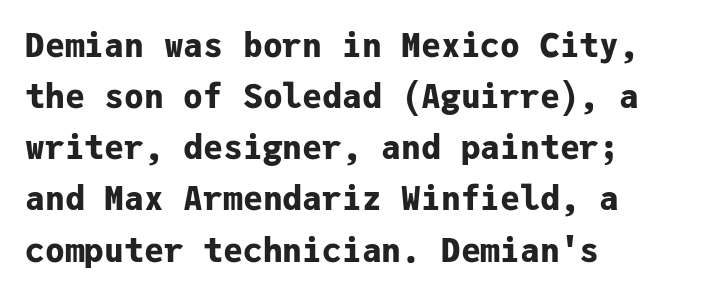
{"serif": "no", "italic": "no", "bold": "yes", "weight": "bold", "width": "normal", "stroke_contrast": "low", "x_height": "medium", "monospaced": "yes", "underline": "no", "align": "left", "line_spacing": "normal", "line_spacing_ratio": 1.55, "letter_spacing": "normal", "letter_spacing_em": 0.0, "glyph_px": 33}
